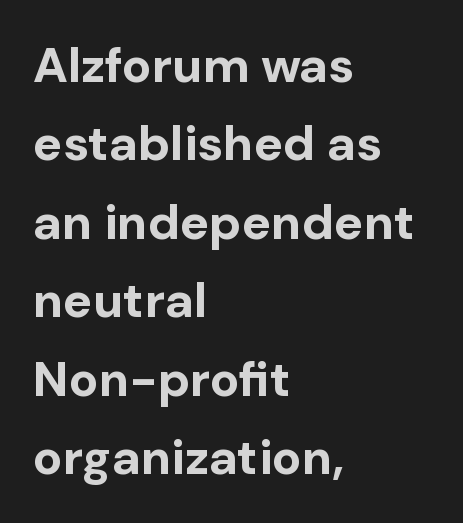
{"serif": "no", "italic": "no", "bold": "yes", "weight": "bold", "width": "normal", "stroke_contrast": "low", "x_height": "medium", "monospaced": "no", "underline": "no", "align": "left", "line_spacing": "normal", "line_spacing_ratio": 1.6, "letter_spacing": "normal", "letter_spacing_em": 0.0, "glyph_px": 49}
